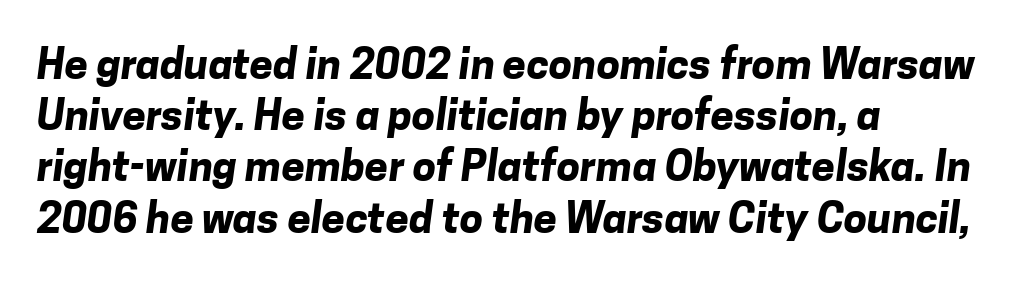
Caption: bold face, heavy strokes. Serifs: no, the terminals of the letterforms are clean. Left-aligned paragraph, ragged on the right. The horizontal fit of the characters is conventional and even. Is this a fixed-width face? No — the glyphs have proportional, varying widths. Bare-footed words on every line.
